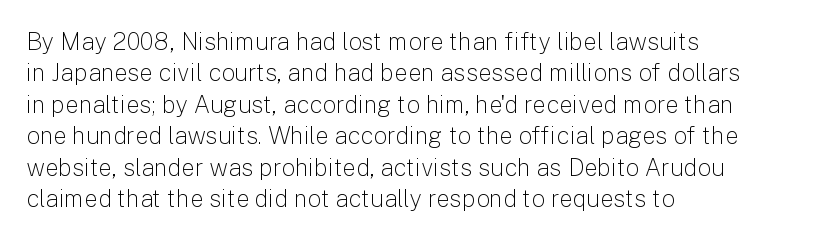
Q: Is the text bold? A: No.
Q: Is the text italic (slanted)? A: No, it is upright.
Q: Is the text underlined? A: No.
Q: How is the paragraph aligned? A: Left-aligned.
Q: Is the spacing between letters normal or unusually wide? A: Normal.
Q: Is the spacing between lines tight, normal or loose? A: Normal.
